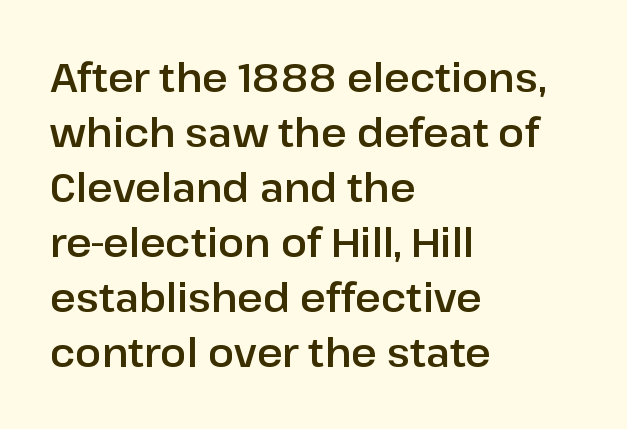
Note the varied advance widths — an 'i' is clearly narrower than an 'm'. The letterforms sit shoulder to shoulder at normal distance. Compared with a centered layout, this one pins lines to the left instead. The words here are not underlined.
